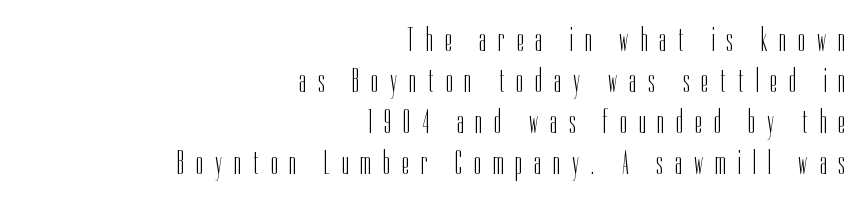
{"serif": "no", "italic": "no", "bold": "no", "weight": "light", "width": "condensed", "stroke_contrast": "low", "x_height": "medium", "monospaced": "no", "underline": "no", "align": "right", "line_spacing_ratio": 1.21, "letter_spacing": "wide", "letter_spacing_em": 0.36, "glyph_px": 34}
